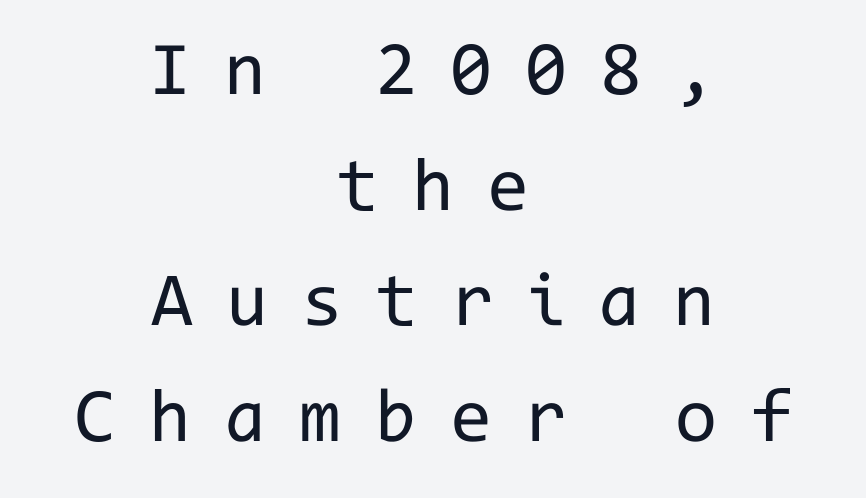
Q: Is the text bold? A: No.
Q: Is the text italic (slanted)? A: No, it is upright.
Q: Is the typeface a serif or a sans-serif typeface? A: Sans-serif.
Q: Is the text underlined? A: No.
Q: How is the paragraph aligned? A: Centered.
Q: Is the spacing between letters normal or unusually wide? A: Unusually wide.
Q: Is the spacing between lines tight, normal or loose? A: Normal.
Q: Width (condensed, normal, or wide)? A: Normal.
Q: Stroke contrast? A: Low.
Q: x-height? A: Medium.
Q: Monospaced? A: Yes.
